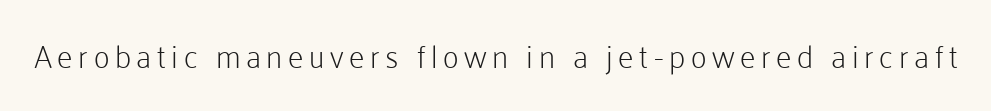
Observe the absence of serifs on each vertical stroke in this sample. Compared with a typical body face, this is equally light or lighter still. The baseline area is clear. Think of a printed novel: that variable character pitch is what you see here. Tall strokes in this sample are plumb rather than angled.
